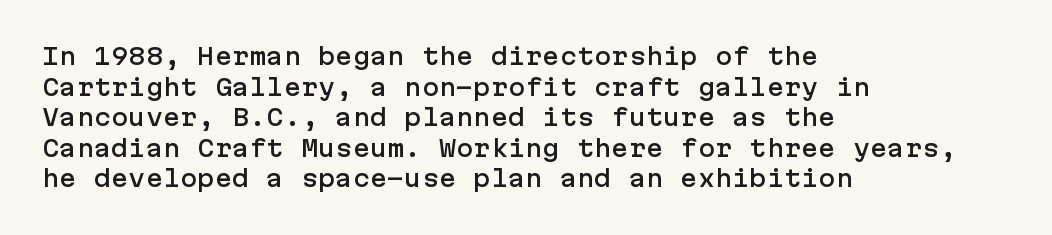
{"italic": "no", "underline": "no", "align": "left", "line_spacing": "normal", "line_spacing_ratio": 1.33, "letter_spacing": "normal", "letter_spacing_em": 0.0, "glyph_px": 23}
